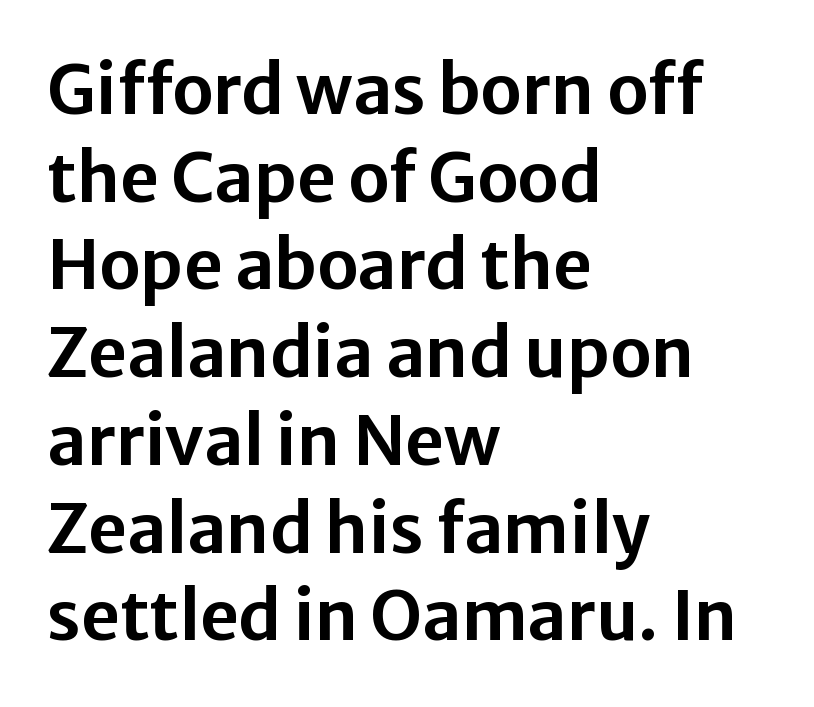
Q: Is the text italic (slanted)? A: No, it is upright.
Q: Is the typeface a serif or a sans-serif typeface? A: Sans-serif.
Q: Is the text underlined? A: No.
Q: How is the paragraph aligned? A: Left-aligned.
Q: Is the spacing between letters normal or unusually wide? A: Normal.
Q: Is the spacing between lines tight, normal or loose? A: Normal.
Q: Width (condensed, normal, or wide)? A: Normal.
Q: Stroke contrast? A: Low.
Q: x-height? A: Medium.
Q: Monospaced? A: No.
